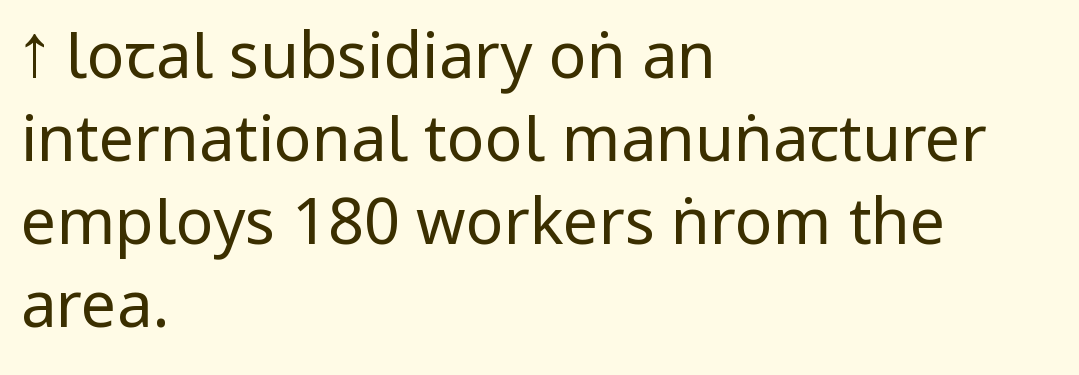
Stroke mass is kept to a normal reading level or below. The passage is arranged the way most books set body copy — flush left. Here the designer chose a conventional face with non-uniform glyph widths. In terms of letterform style, serifs are entirely absent. Tracking here is standard; glyphs follow each other at the usual distance.
